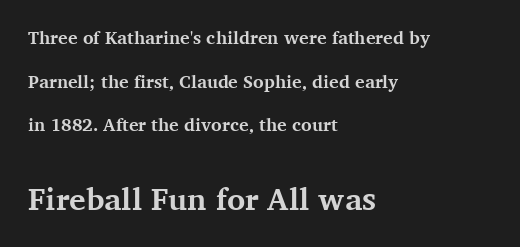
The image shows 31 px bold serif type, upright; set left-aligned, loose line spacing (2.43x), normal letter spacing, not underlined; the second (bottom) block is 1.72x larger; medium stroke contrast and a medium x-height.
